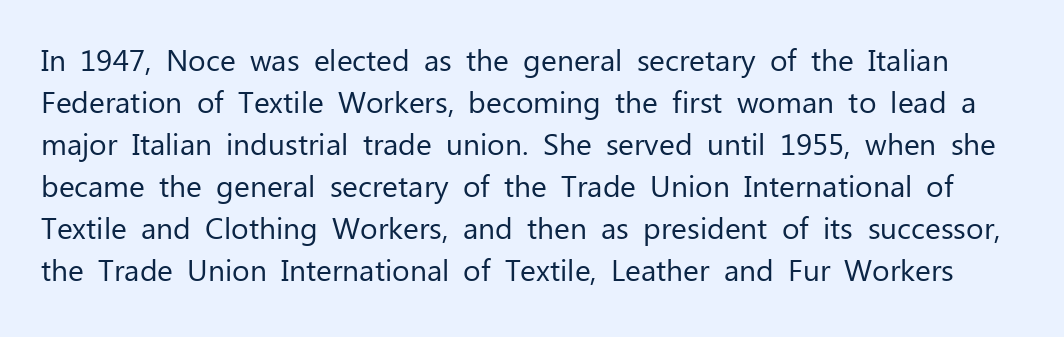
Lines of text with bare space underneath. Stems here are at most as thick as an everyday book face. Each letter keeps its own natural width here, so spacing adapts to shape. A normal amount of white space separates one row of letters from the next.
